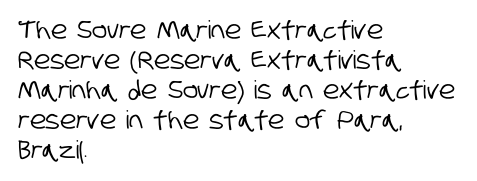
Standard letterfit; no display-style spreading of the glyphs. Check under the words: just untouched page. Which margin do the lines hug? The left one — the right edge is uneven.
